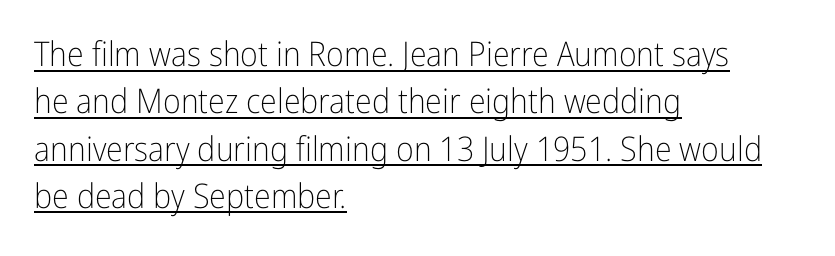
{"serif": "no", "italic": "no", "bold": "no", "weight": "light", "width": "condensed", "stroke_contrast": "low", "x_height": "medium", "monospaced": "no", "underline": "yes", "align": "left", "line_spacing": "normal", "line_spacing_ratio": 1.39, "letter_spacing": "normal", "letter_spacing_em": 0.0, "glyph_px": 34}
